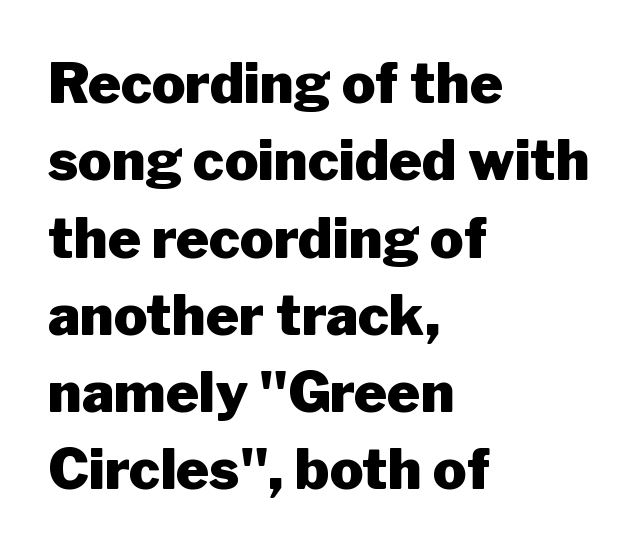
Q: Is the text bold? A: Yes.
Q: Is the text italic (slanted)? A: No, it is upright.
Q: Is the typeface a serif or a sans-serif typeface? A: Sans-serif.
Q: Is the text underlined? A: No.
Q: How is the paragraph aligned? A: Left-aligned.
Q: Is the spacing between letters normal or unusually wide? A: Normal.
Q: Is the spacing between lines tight, normal or loose? A: Normal.
Q: Width (condensed, normal, or wide)? A: Normal.
Q: Stroke contrast? A: Low.
Q: x-height? A: Medium.
Q: Monospaced? A: No.
